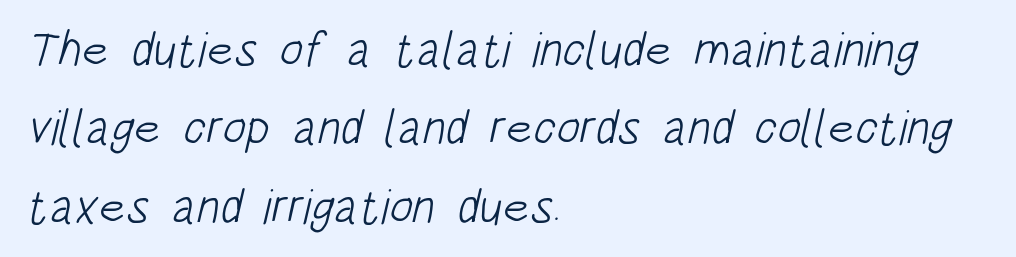
{"serif": "no", "bold": "no", "weight": "light", "width": "condensed", "stroke_contrast": "low", "x_height": "large", "monospaced": "no", "underline": "no", "align": "left", "line_spacing": "normal", "line_spacing_ratio": 1.6, "letter_spacing": "normal", "letter_spacing_em": 0.0, "glyph_px": 49}
